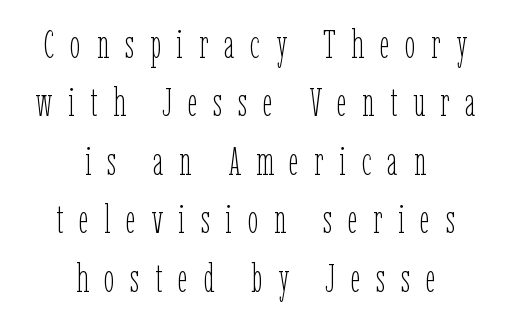
Q: Is the text bold? A: No.
Q: Is the text italic (slanted)? A: No, it is upright.
Q: Is the text underlined? A: No.
Q: How is the paragraph aligned? A: Centered.
Q: Is the spacing between letters normal or unusually wide? A: Unusually wide.
Q: Is the spacing between lines tight, normal or loose? A: Normal.
Q: Width (condensed, normal, or wide)? A: Condensed.
Q: Stroke contrast? A: Low.
Q: x-height? A: Medium.
Q: Monospaced? A: No.
